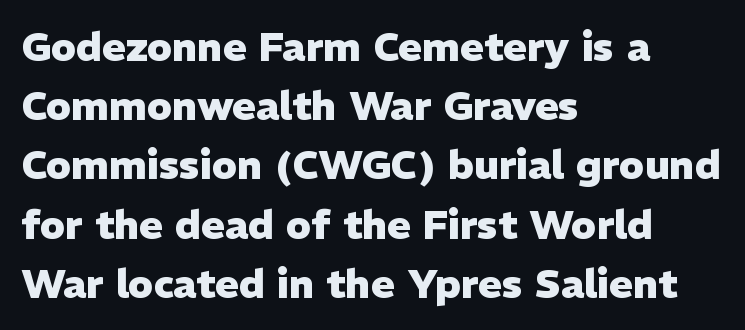
The image shows 40 px heavy sans-serif type, upright; set left-aligned, normal line spacing (1.48x), normal letter spacing, not underlined; low stroke contrast and a medium x-height.
